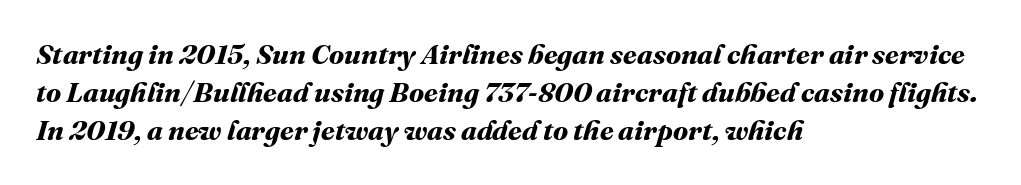
The image shows 28 px bold type; set left-aligned, normal line spacing (1.36x), normal letter spacing, not underlined; medium stroke contrast and a medium x-height.
